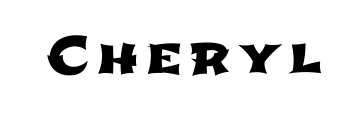
{"serif": "no", "width": "wide", "stroke_contrast": "low", "x_height": "medium", "monospaced": "no", "underline": "no", "glyph_px": 51}
